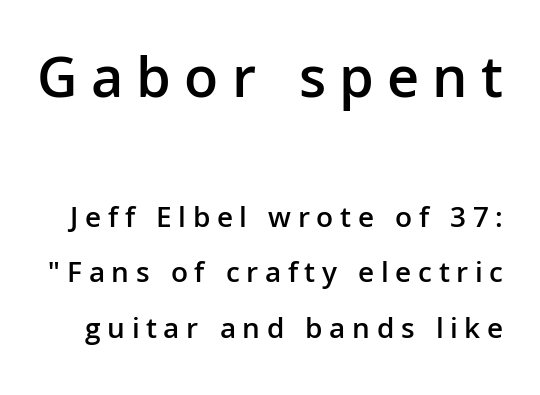
The image shows 60 px semibold sans-serif type, upright; set line spacing 1.86x, unusually wide letter spacing (+0.22 em), not underlined; the first (top) block is 2.0x larger; low stroke contrast and a medium x-height.
